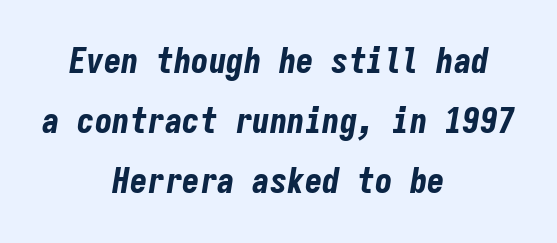
{"italic": "yes", "lean": "right", "slant_degrees": 9, "bold": "yes", "weight": "bold", "width": "condensed", "stroke_contrast": "low", "x_height": "medium", "monospaced": "yes", "underline": "no", "align": "center", "line_spacing_ratio": 1.72, "letter_spacing": "normal", "letter_spacing_em": 0.0, "glyph_px": 35}
